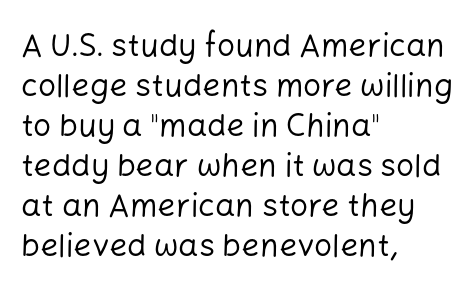
You could call the tracking neutral — neither tight nor loose. A sans-serif font was chosen for this passage. On a weight scale, this lands at 450 or below. Leading matches the norm, producing a regular column. Vertical strokes here are truly vertical. This sample has the flowing, uneven cadence of proportional lettering.
